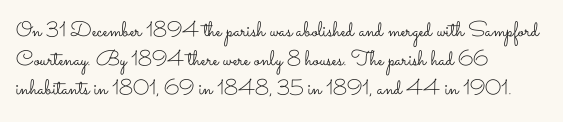
Q: Is the text bold? A: No.
Q: Is the text italic (slanted)? A: Yes.
Q: Is the text underlined? A: No.
Q: How is the paragraph aligned? A: Left-aligned.
Q: Is the spacing between letters normal or unusually wide? A: Normal.
Q: Is the spacing between lines tight, normal or loose? A: Normal.
